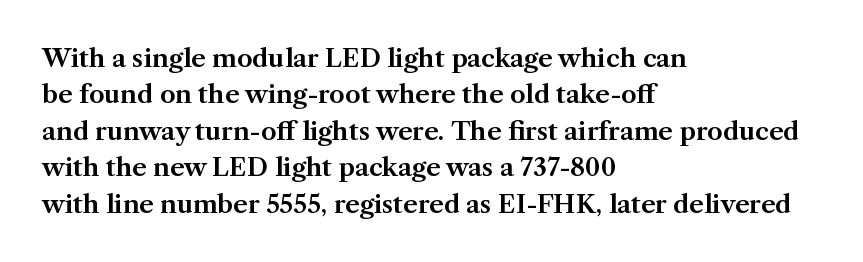
Q: Is the text italic (slanted)? A: No, it is upright.
Q: Is the text underlined? A: No.
Q: How is the paragraph aligned? A: Left-aligned.
Q: Is the spacing between letters normal or unusually wide? A: Normal.
Q: Is the spacing between lines tight, normal or loose? A: Normal.
